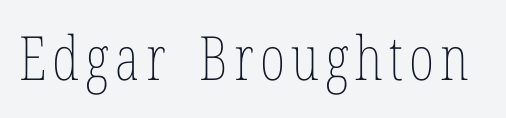
{"italic": "no", "bold": "no", "weight": "thin", "width": "condensed", "stroke_contrast": "low", "x_height": "medium", "monospaced": "no", "underline": "no", "glyph_px": 61}
